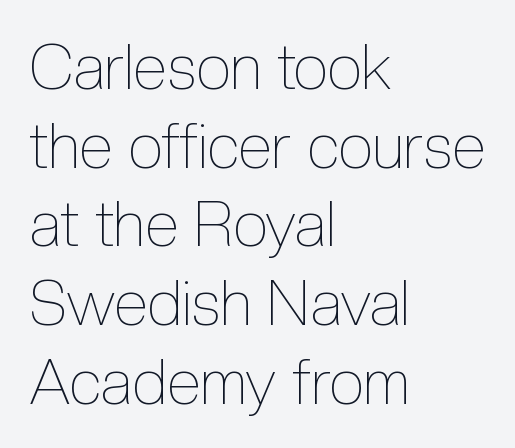
Q: Is the text bold? A: No.
Q: Is the text italic (slanted)? A: No, it is upright.
Q: Is the text underlined? A: No.
Q: How is the paragraph aligned? A: Left-aligned.
Q: Is the spacing between letters normal or unusually wide? A: Normal.
Q: Is the spacing between lines tight, normal or loose? A: Normal.
Q: Width (condensed, normal, or wide)? A: Condensed.
Q: x-height? A: Medium.
Q: Monospaced? A: No.
